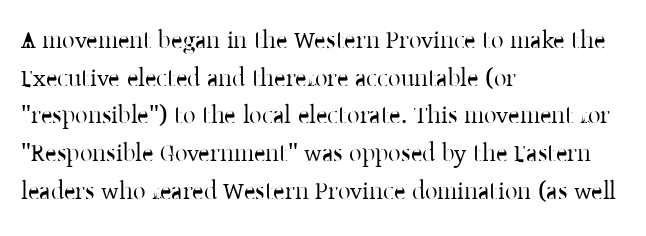
The face used here is rendered with its standard letterfit. Just letters on the line, the space beneath them empty. Caption: face not bold, strokes unweighted. Line spacing here is normal.
